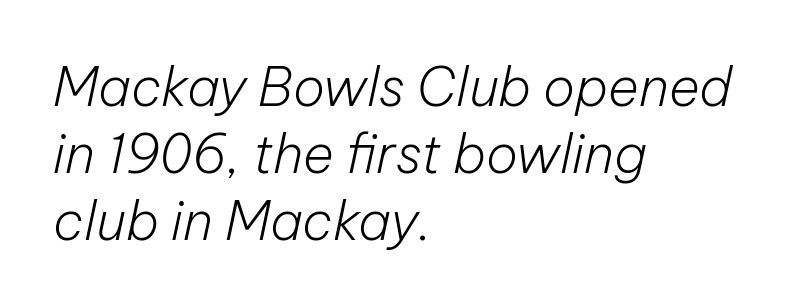
The image shows 53 px light type, italic (leaning right); set left-aligned, normal line spacing (1.26x), normal letter spacing, not underlined; low stroke contrast and a medium x-height.
